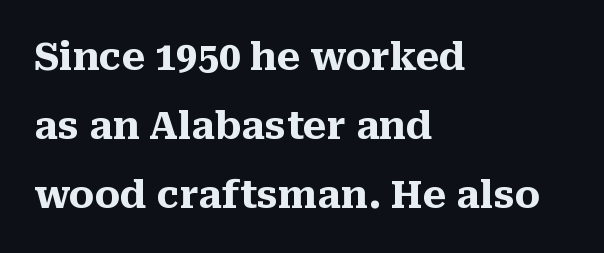
Q: Is the text bold? A: Yes.
Q: Is the text italic (slanted)? A: No, it is upright.
Q: Is the typeface a serif or a sans-serif typeface? A: Serif.
Q: Is the text underlined? A: No.
Q: How is the paragraph aligned? A: Left-aligned.
Q: Is the spacing between letters normal or unusually wide? A: Normal.
Q: Width (condensed, normal, or wide)? A: Normal.
Q: Stroke contrast? A: Medium.
Q: x-height? A: Medium.
Q: Monospaced? A: No.
